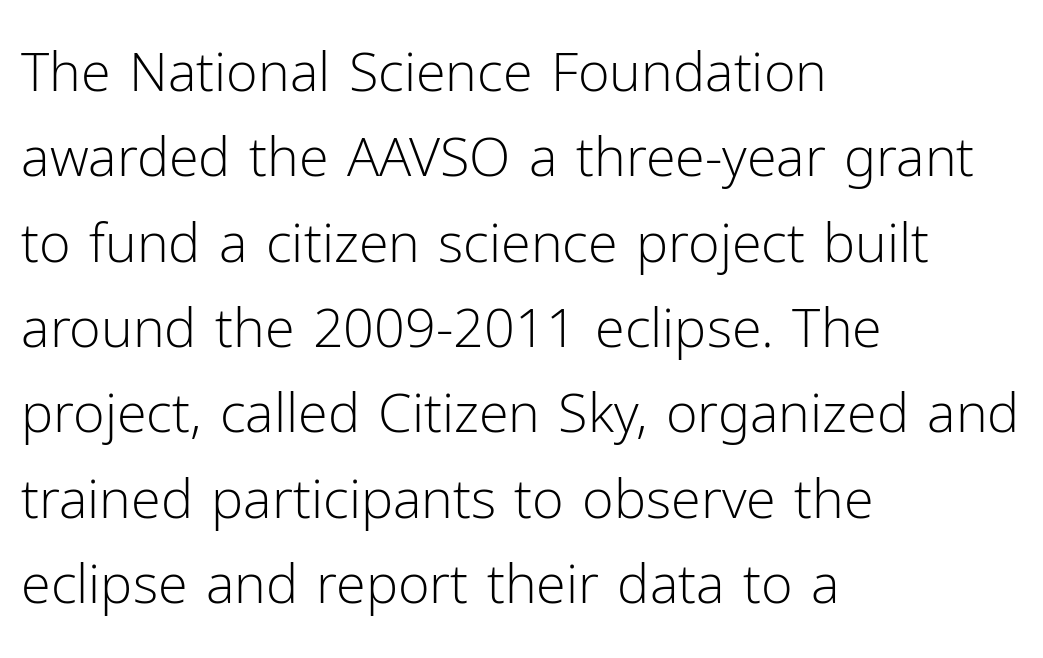
Counters stay open thanks to moderate or lighter strokes. In terms of posture, this sample is upright. Glyph-to-glyph distance matches everyday printed text. This sample has the flowing, uneven cadence of proportional lettering.
